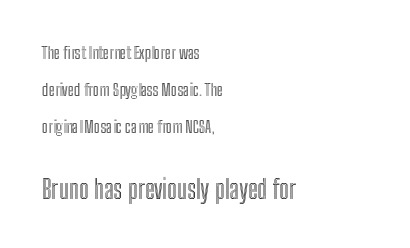
Quick note: not italic, upright. Casual observation: everything's shoved over to the left. The leading is generous, giving the passage an open texture. Nobody drew a line under any word here.
